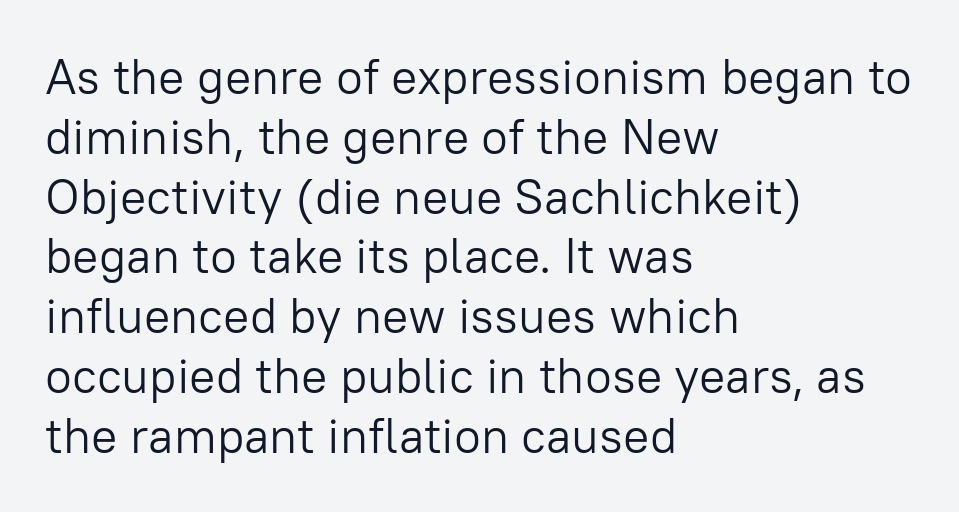
The image shows 49 px light sans-serif type, upright; set left-aligned, line spacing 1.22x, normal letter spacing, not underlined; low stroke contrast and a medium x-height.
